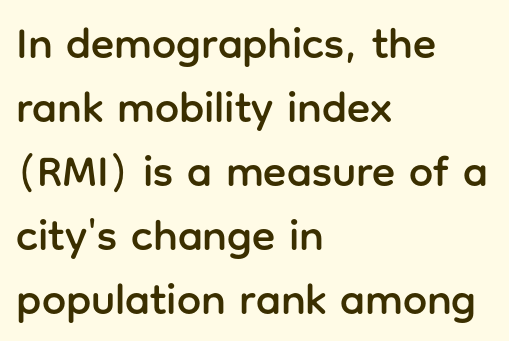
If you drew a line through each stem, it would be perfectly vertical. Vertical spacing — default. The horizontal fit of the characters is conventional and even. The glyphs are unaccompanied by any horizontal stroke below them. These lines are rendered in a variable-pitch font.
